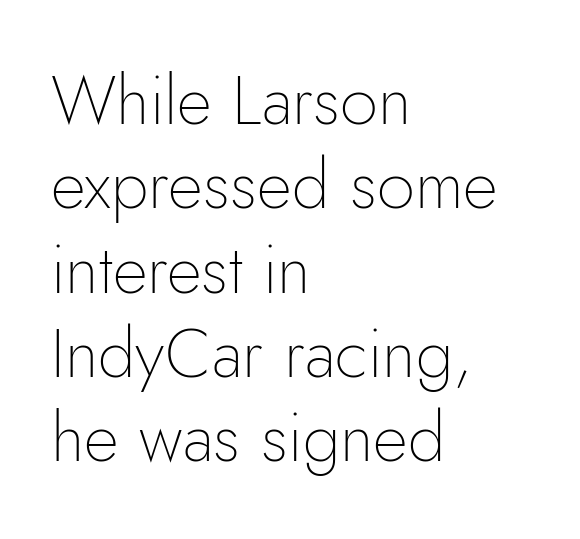
The image shows 68 px thin sans-serif type, upright; set left-aligned, line spacing 1.24x, normal letter spacing, not underlined; low stroke contrast and a small x-height.
